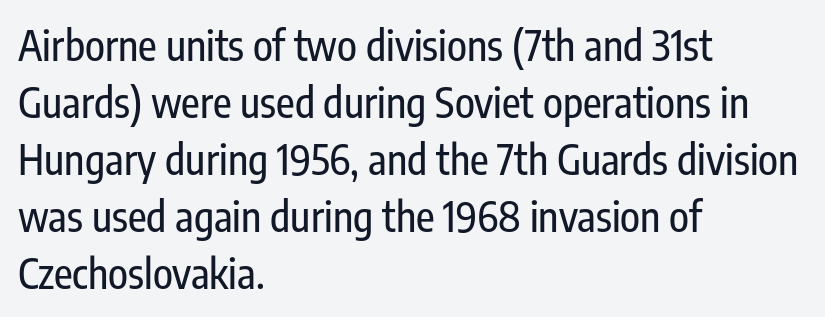
{"serif": "no", "italic": "no", "width": "condensed", "stroke_contrast": "low", "x_height": "medium", "monospaced": "no", "underline": "no", "align": "left", "line_spacing": "normal", "line_spacing_ratio": 1.39, "letter_spacing": "normal", "letter_spacing_em": 0.0, "glyph_px": 41}
